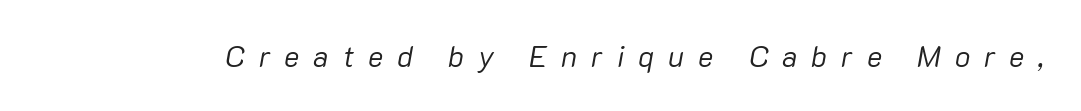
{"italic": "yes", "lean": "right", "slant_degrees": 10, "bold": "no", "weight": "regular", "width": "normal", "stroke_contrast": "low", "x_height": "medium", "monospaced": "no", "underline": "no", "letter_spacing": "wide", "letter_spacing_em": 0.48, "glyph_px": 29}
